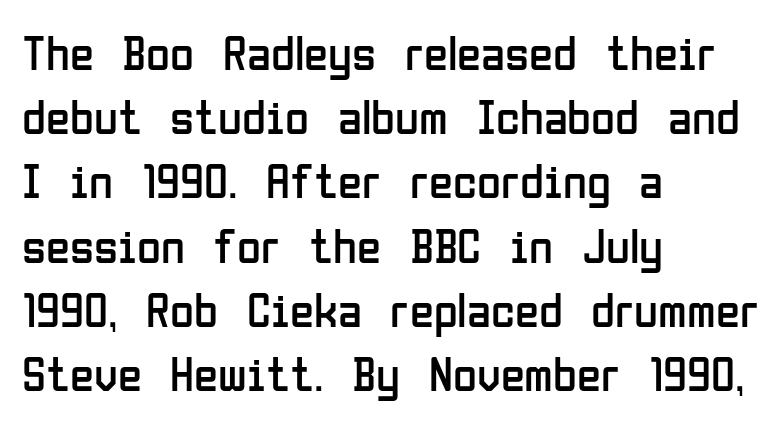
Q: Is the text bold? A: No.
Q: Is the text italic (slanted)? A: No, it is upright.
Q: Is the typeface a serif or a sans-serif typeface? A: Sans-serif.
Q: Is the text underlined? A: No.
Q: How is the paragraph aligned? A: Left-aligned.
Q: Is the spacing between letters normal or unusually wide? A: Normal.
Q: Is the spacing between lines tight, normal or loose? A: Normal.
Q: Width (condensed, normal, or wide)? A: Condensed.
Q: Stroke contrast? A: Low.
Q: x-height? A: Medium.
Q: Monospaced? A: No.
